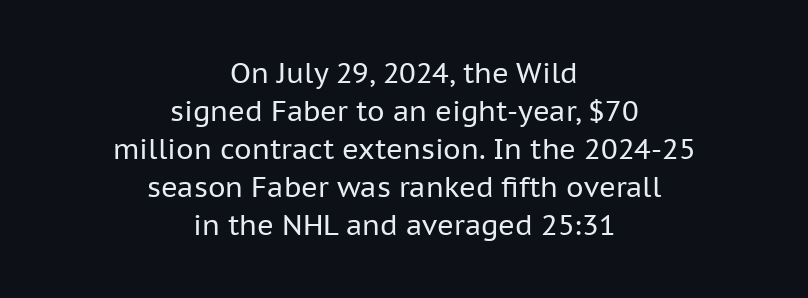
Q: Is the text bold? A: No.
Q: Is the text italic (slanted)? A: No, it is upright.
Q: Is the typeface a serif or a sans-serif typeface? A: Sans-serif.
Q: Is the text underlined? A: No.
Q: How is the paragraph aligned? A: Centered.
Q: Is the spacing between letters normal or unusually wide? A: Normal.
Q: Is the spacing between lines tight, normal or loose? A: Normal.
Q: Width (condensed, normal, or wide)? A: Normal.
Q: Stroke contrast? A: Low.
Q: x-height? A: Medium.
Q: Monospaced? A: No.
